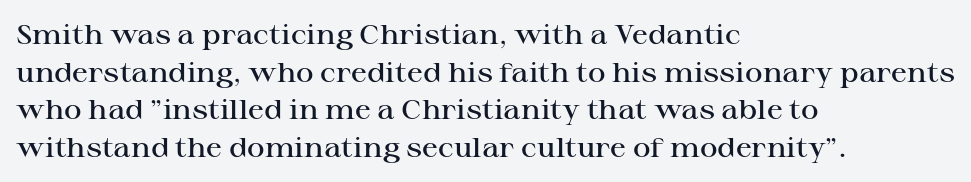
The image shows 27 px text type, upright; set left-aligned, normal line spacing (1.39x), normal letter spacing, not underlined.
